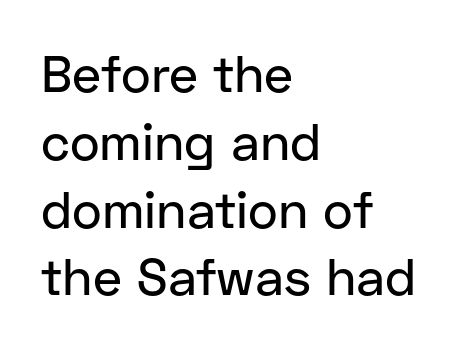
The image shows 51 px sans-serif type, upright; set left-aligned, normal line spacing (1.33x), normal letter spacing, not underlined; low stroke contrast and a medium x-height.
